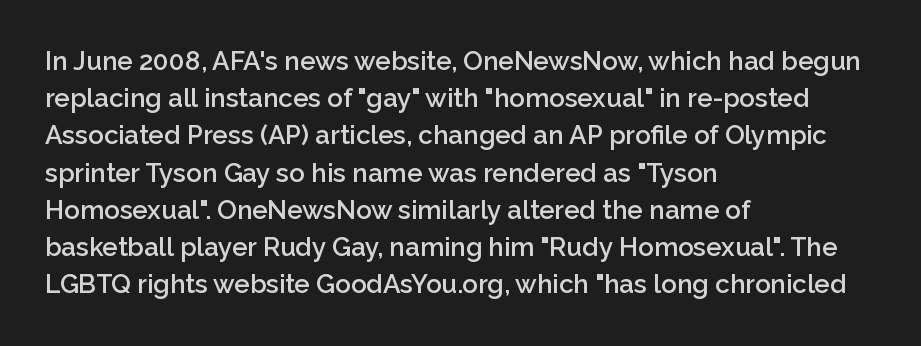
{"italic": "no", "bold": "semi", "underline": "no", "align": "left", "line_spacing": "normal", "line_spacing_ratio": 1.43, "letter_spacing": "normal", "letter_spacing_em": 0.0, "glyph_px": 26}
